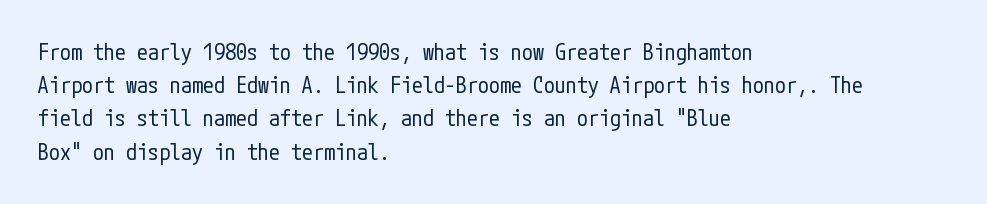
Q: Is the text bold? A: No.
Q: Is the text italic (slanted)? A: No, it is upright.
Q: Is the text underlined? A: No.
Q: How is the paragraph aligned? A: Left-aligned.
Q: Is the spacing between letters normal or unusually wide? A: Normal.
Q: Is the spacing between lines tight, normal or loose? A: Normal.
